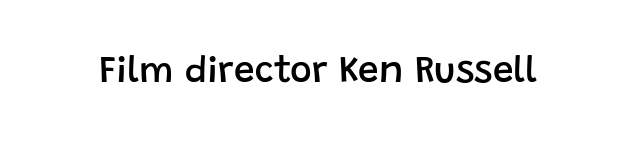
In terms of posture, this sample is upright. Typographic density is moderately raised because the face is semibold. Students, note that the glyphs here touch the page at normal intervals. The rendering shows plain stroke endings on the letterforms — a sans-serif design. Beneath every word, the page is bare. Character widths vary here, with narrow letters taking less room than wide ones.
